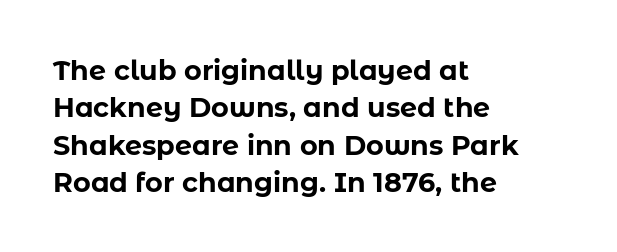
The image shows 27 px bold type, upright; set left-aligned, normal line spacing (1.38x), normal letter spacing, not underlined.
